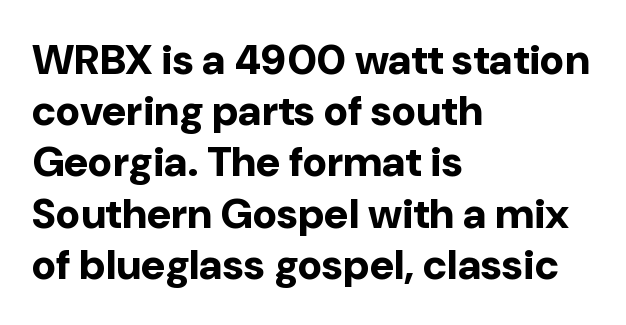
{"serif": "no", "italic": "no", "bold": "yes", "weight": "bold", "width": "normal", "stroke_contrast": "low", "x_height": "medium", "monospaced": "no", "underline": "no", "align": "left", "line_spacing_ratio": 1.22, "letter_spacing": "normal", "letter_spacing_em": 0.0, "glyph_px": 42}
